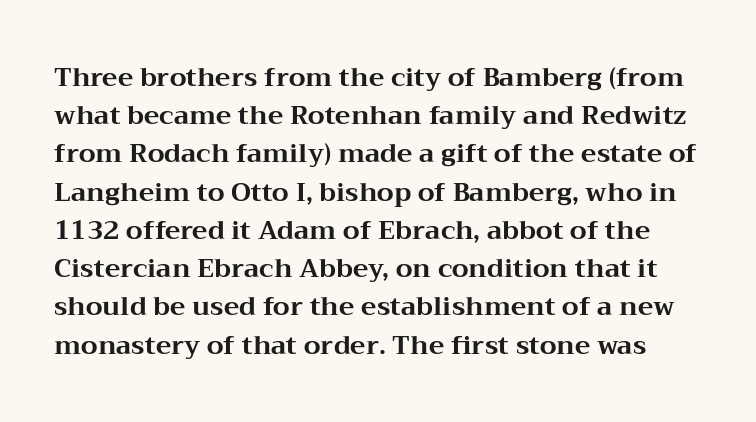
{"italic": "no", "bold": "yes", "underline": "no", "line_spacing": "normal", "line_spacing_ratio": 1.47, "letter_spacing": "normal", "letter_spacing_em": 0.0, "glyph_px": 26}
